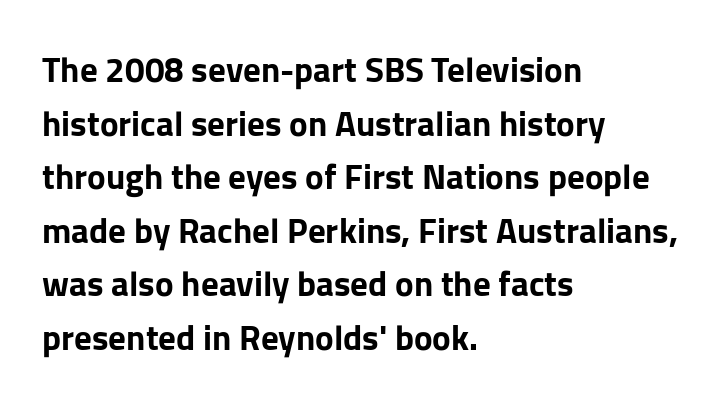
{"serif": "no", "italic": "no", "bold": "yes", "weight": "bold", "width": "normal", "stroke_contrast": "low", "x_height": "medium", "monospaced": "no", "underline": "no", "align": "left", "line_spacing": "normal", "line_spacing_ratio": 1.53, "letter_spacing": "normal", "letter_spacing_em": 0.0, "glyph_px": 35}
